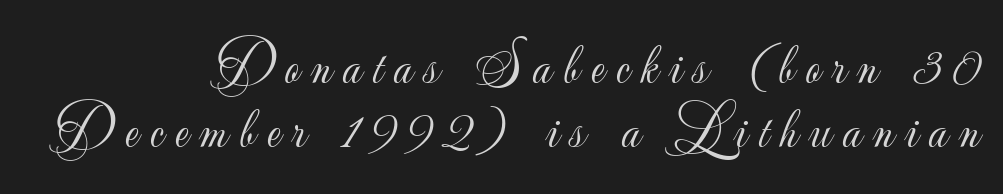
Characters follow at a spacing far wider than the type designer built in. No letter is thick-stroked: the sample isn't bold. Closely set lines give the paragraph a compact silhouette. Spacing verdict: proportional, widths tailored to each character. Letters rest on an invisible, unmarked baseline.
